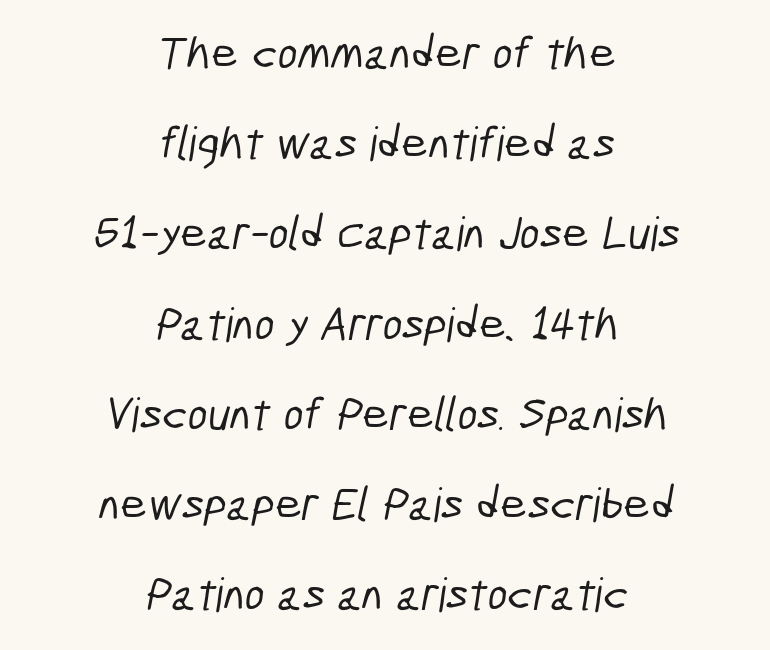
The image shows 47 px condensed sans-serif type; set centered, loose line spacing (1.92x), normal letter spacing, not underlined; low stroke contrast and a medium x-height.
